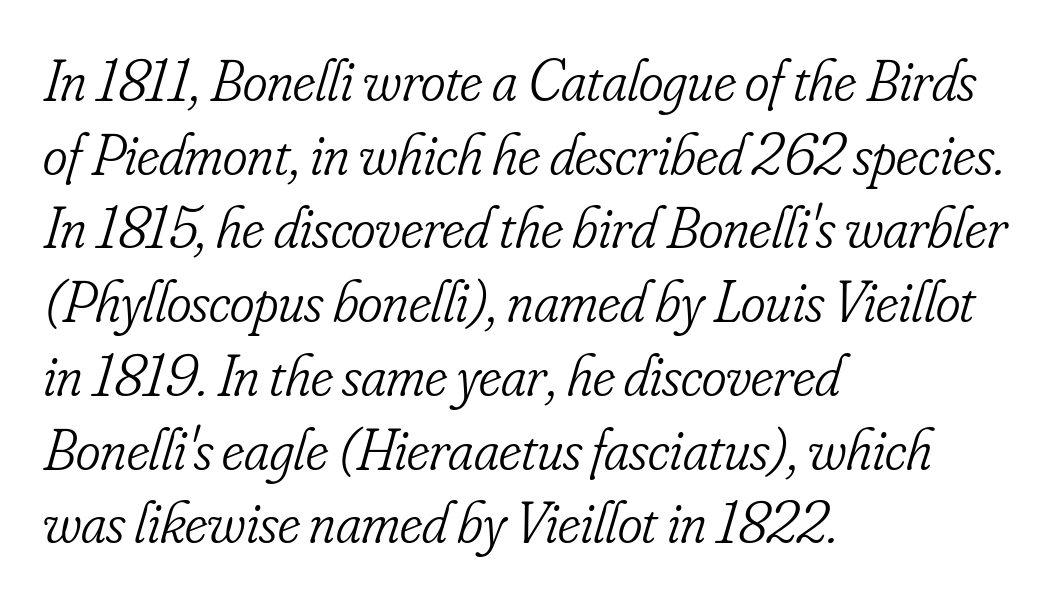
{"serif": "yes", "italic": "yes", "lean": "right", "slant_degrees": 16, "bold": "no", "weight": "light", "width": "condensed", "stroke_contrast": "low", "x_height": "small", "monospaced": "no", "underline": "no", "align": "left", "line_spacing": "normal", "line_spacing_ratio": 1.25, "letter_spacing": "normal", "letter_spacing_em": 0.0, "glyph_px": 59}
